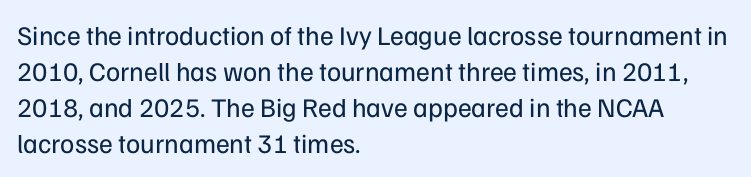
Q: Is the text bold? A: No.
Q: Is the text italic (slanted)? A: No, it is upright.
Q: Is the text underlined? A: No.
Q: How is the paragraph aligned? A: Left-aligned.
Q: Is the spacing between letters normal or unusually wide? A: Normal.
Q: Is the spacing between lines tight, normal or loose? A: Normal.
